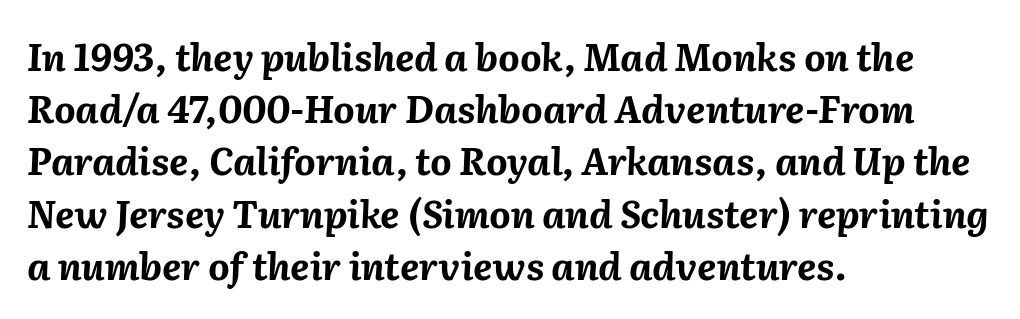
The image shows 37 px bold type, italic (leaning right); set left-aligned, normal line spacing (1.41x), normal letter spacing, not underlined; medium stroke contrast and a medium x-height.
